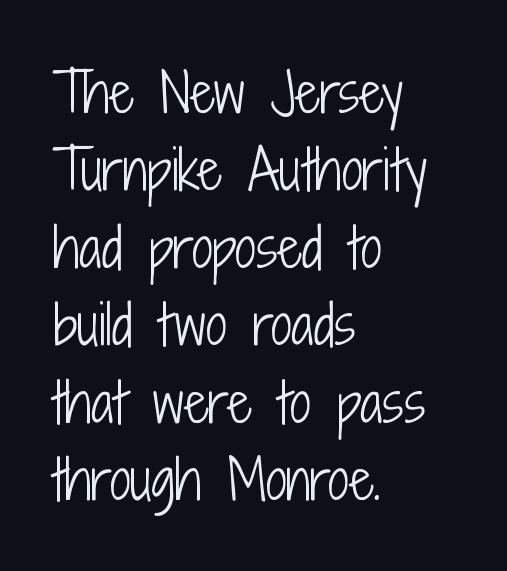
The image shows 53 px light, condensed sans-serif type, upright; set left-aligned, normal line spacing (1.46x), normal letter spacing, not underlined; low stroke contrast and a medium x-height.
